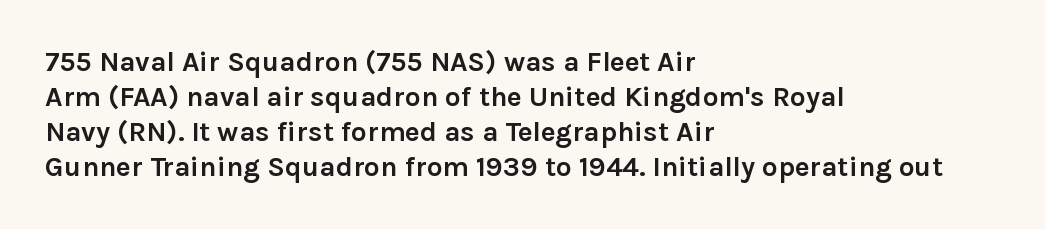
Pretty heavy lettering here — definitely bold. Nope, no serifs anywhere on these letters. This sample is left-justified, so line endings fall wherever the words run out. Upright lettering throughout. The rendering uses a moderate line-height, typical for paragraphs. Here the glyphs are tracked normally, forming tight word shapes.
